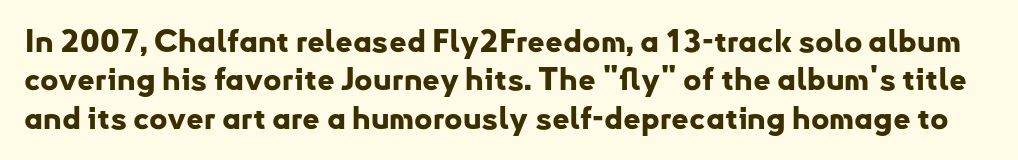
{"serif": "no", "italic": "no", "bold": "yes", "weight": "bold", "width": "normal", "stroke_contrast": "low", "x_height": "small", "monospaced": "no", "underline": "no", "line_spacing_ratio": 1.24, "letter_spacing": "normal", "letter_spacing_em": 0.0, "glyph_px": 31}
